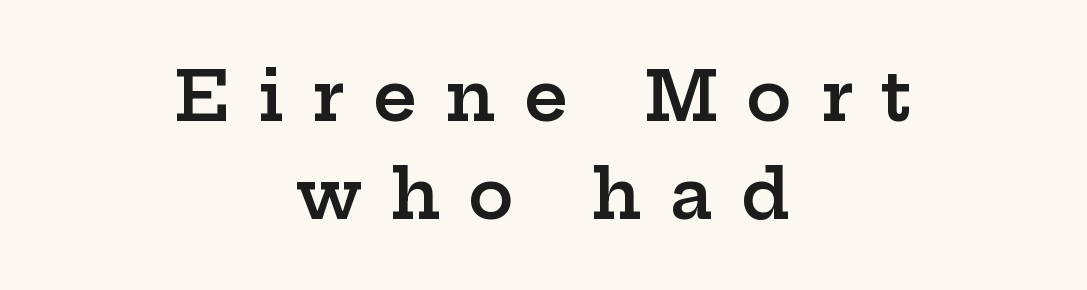
{"serif": "yes", "italic": "no", "bold": "semi", "weight": "semibold", "width": "wide", "stroke_contrast": "low", "x_height": "medium", "monospaced": "no", "underline": "no", "align": "center", "line_spacing": "normal", "line_spacing_ratio": 1.44, "letter_spacing": "wide", "letter_spacing_em": 0.42, "glyph_px": 68}
